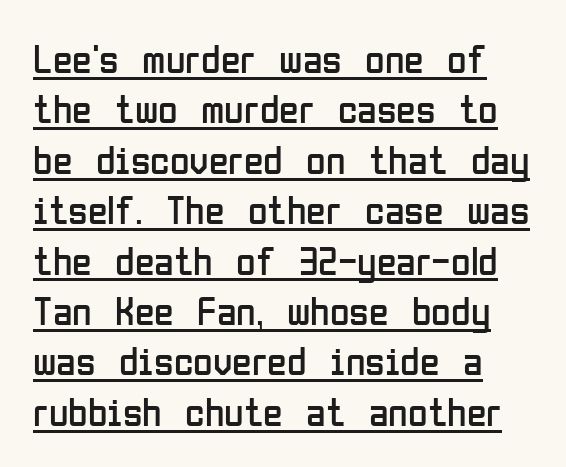
{"serif": "no", "italic": "no", "bold": "no", "weight": "regular", "width": "condensed", "stroke_contrast": "low", "x_height": "medium", "monospaced": "no", "underline": "yes", "align": "left", "line_spacing": "normal", "line_spacing_ratio": 1.26, "letter_spacing": "normal", "letter_spacing_em": 0.0, "glyph_px": 40}
